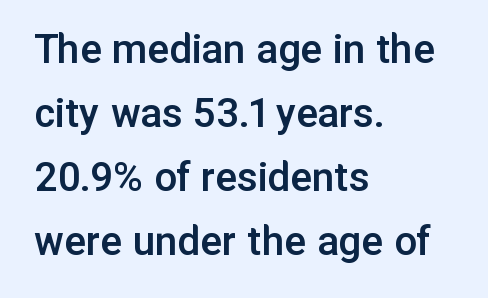
Q: Is the text bold? A: Semi-bold.
Q: Is the text italic (slanted)? A: No, it is upright.
Q: Is the typeface a serif or a sans-serif typeface? A: Sans-serif.
Q: Is the text underlined? A: No.
Q: How is the paragraph aligned? A: Left-aligned.
Q: Is the spacing between letters normal or unusually wide? A: Normal.
Q: Is the spacing between lines tight, normal or loose? A: Normal.
Q: Width (condensed, normal, or wide)? A: Normal.
Q: Stroke contrast? A: Low.
Q: x-height? A: Medium.
Q: Monospaced? A: No.
